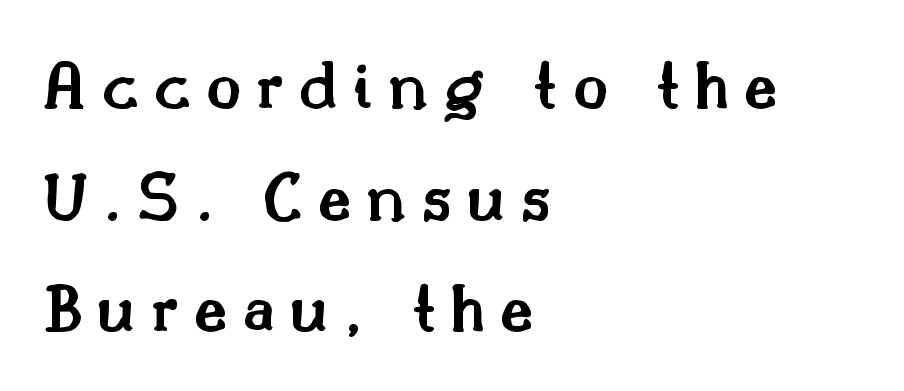
Q: Is the text bold? A: Semi-bold.
Q: Is the text italic (slanted)? A: No, it is upright.
Q: Is the typeface a serif or a sans-serif typeface? A: Serif.
Q: Is the text underlined? A: No.
Q: How is the paragraph aligned? A: Left-aligned.
Q: Is the spacing between letters normal or unusually wide? A: Unusually wide.
Q: Is the spacing between lines tight, normal or loose? A: Normal.
Q: Width (condensed, normal, or wide)? A: Normal.
Q: Stroke contrast? A: Medium.
Q: x-height? A: Small.
Q: Monospaced? A: No.
